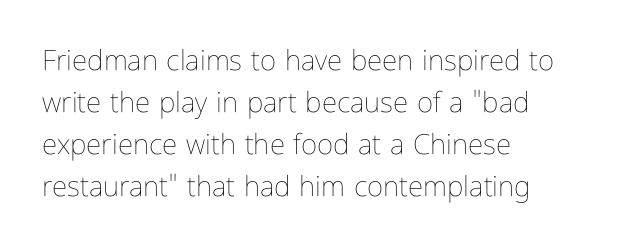
Q: Is the text bold? A: No.
Q: Is the text italic (slanted)? A: No, it is upright.
Q: Is the text underlined? A: No.
Q: How is the paragraph aligned? A: Left-aligned.
Q: Is the spacing between letters normal or unusually wide? A: Normal.
Q: Is the spacing between lines tight, normal or loose? A: Normal.
Q: Width (condensed, normal, or wide)? A: Condensed.
Q: Stroke contrast? A: Low.
Q: x-height? A: Medium.
Q: Monospaced? A: No.
